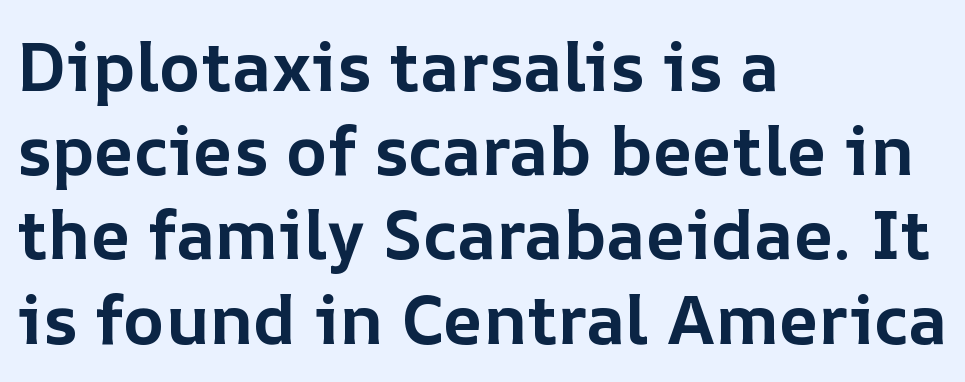
Bold? Absolutely — the strokes are thick and heavy. The font's upright variant was chosen for this text. Each line starts at the same left margin while the right side varies. Varying glyph widths throughout — classic text-font behaviour. Only glyphs here, with clear space below each row.
